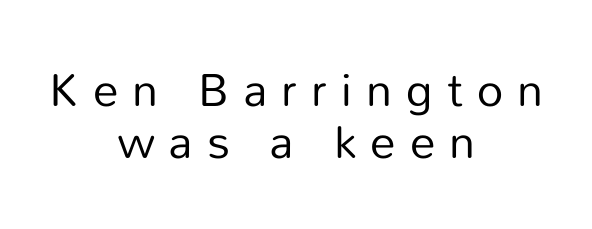
{"serif": "no", "italic": "no", "bold": "no", "weight": "regular", "width": "normal", "stroke_contrast": "low", "x_height": "medium", "monospaced": "no", "underline": "no", "align": "center", "line_spacing": "tight", "line_spacing_ratio": 1.01, "letter_spacing": "wide", "letter_spacing_em": 0.28, "glyph_px": 51}
